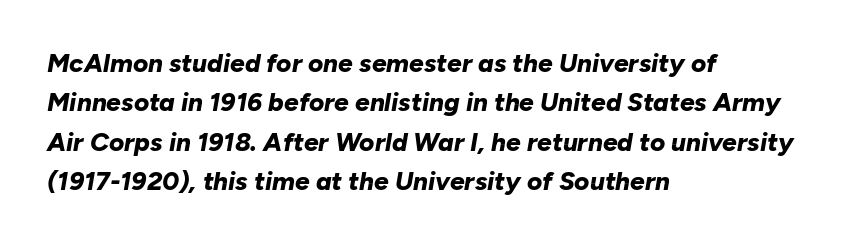
{"italic": "yes", "lean": "right", "slant_degrees": 10, "bold": "yes", "underline": "no", "align": "left", "line_spacing": "normal", "line_spacing_ratio": 1.51, "letter_spacing": "normal", "letter_spacing_em": 0.0, "glyph_px": 26}
